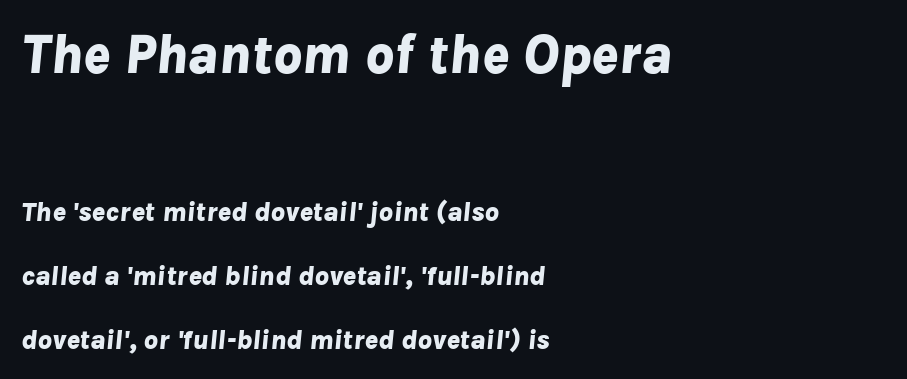
Each new line begins a long way beneath the previous one. Is the type bold? Yes — the strokes are clearly thick and heavy. Short note: letters normally spaced. The text carries the slant typical of an italic or oblique font. The string is rendered with underlining switched off. Notice how the passage keeps a crisp vertical edge on the left only.
